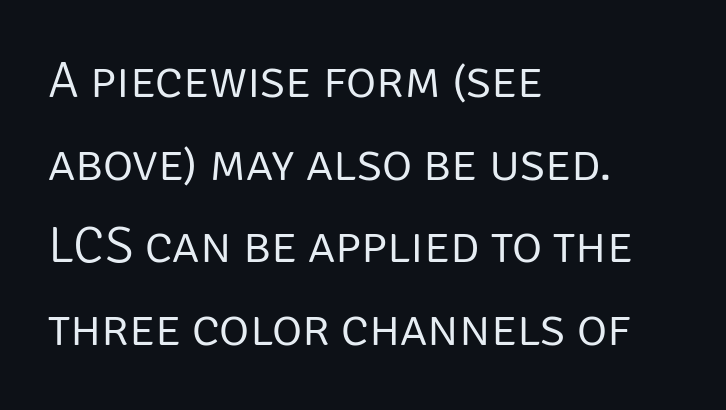
Q: Is the text bold? A: No.
Q: Is the text italic (slanted)? A: No, it is upright.
Q: Is the typeface a serif or a sans-serif typeface? A: Sans-serif.
Q: Is the text underlined? A: No.
Q: How is the paragraph aligned? A: Left-aligned.
Q: Is the spacing between letters normal or unusually wide? A: Normal.
Q: Is the spacing between lines tight, normal or loose? A: Normal.
Q: Width (condensed, normal, or wide)? A: Normal.
Q: Stroke contrast? A: Low.
Q: x-height? A: Large.
Q: Monospaced? A: No.
